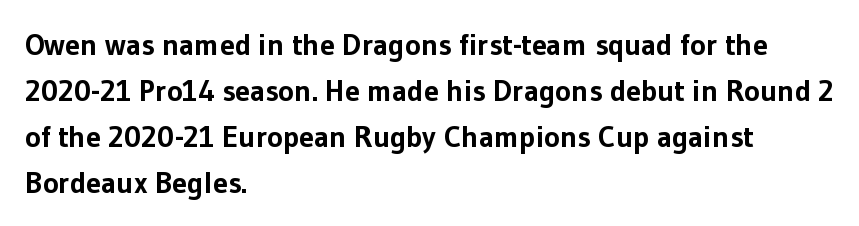
{"serif": "no", "italic": "no", "bold": "yes", "weight": "bold", "width": "normal", "stroke_contrast": "low", "x_height": "medium", "monospaced": "no", "underline": "no", "align": "left", "line_spacing": "normal", "line_spacing_ratio": 1.53, "letter_spacing": "normal", "letter_spacing_em": 0.0, "glyph_px": 30}
